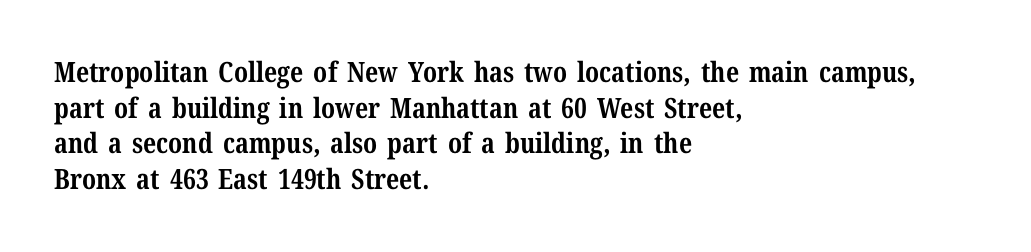
{"serif": "yes", "italic": "no", "bold": "yes", "weight": "bold", "width": "normal", "stroke_contrast": "medium", "x_height": "medium", "monospaced": "no", "underline": "no", "align": "left", "line_spacing": "normal", "line_spacing_ratio": 1.27, "letter_spacing": "normal", "letter_spacing_em": 0.0, "glyph_px": 28}
